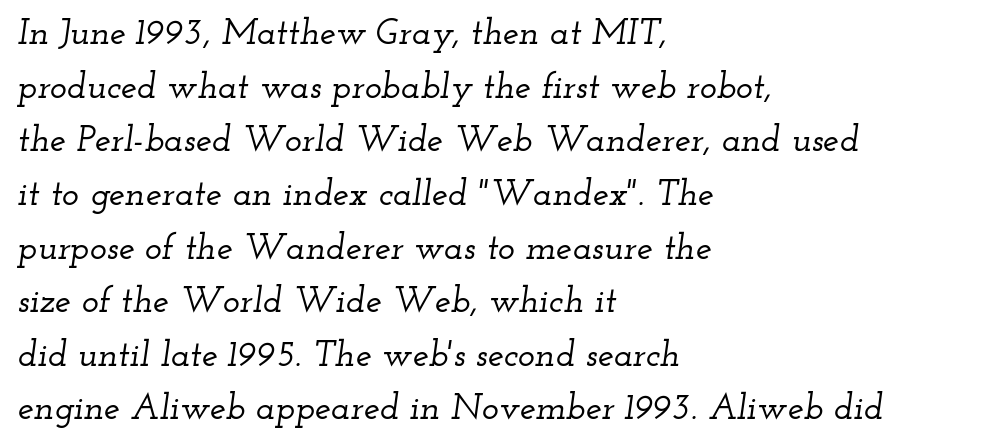
{"serif": "yes", "italic": "yes", "lean": "right", "slant_degrees": 12, "width": "wide", "stroke_contrast": "low", "x_height": "small", "monospaced": "no", "underline": "no", "align": "left", "line_spacing": "normal", "line_spacing_ratio": 1.49, "letter_spacing": "normal", "letter_spacing_em": 0.0, "glyph_px": 36}
